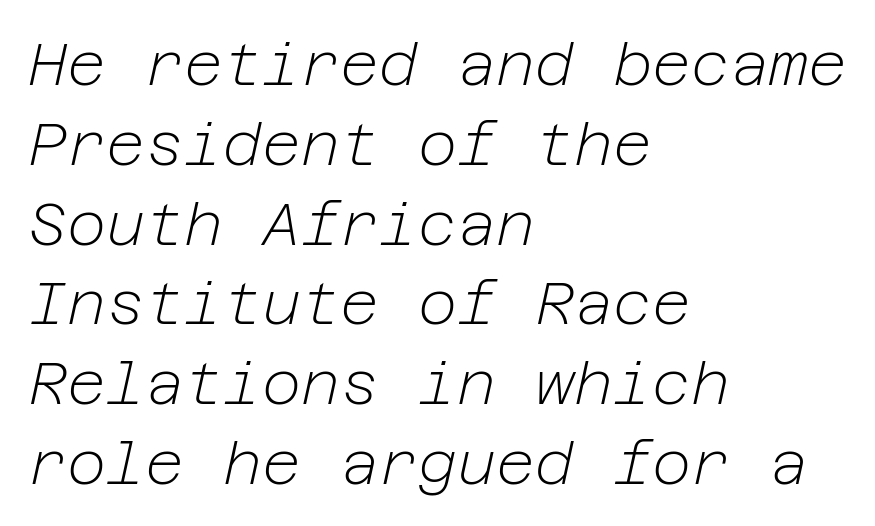
Q: Is the text bold? A: No.
Q: Is the text italic (slanted)? A: Yes, it leans right by about 12 degrees.
Q: Is the text underlined? A: No.
Q: How is the paragraph aligned? A: Left-aligned.
Q: Is the spacing between letters normal or unusually wide? A: Normal.
Q: Is the spacing between lines tight, normal or loose? A: Normal.
Q: Width (condensed, normal, or wide)? A: Normal.
Q: Stroke contrast? A: Low.
Q: x-height? A: Medium.
